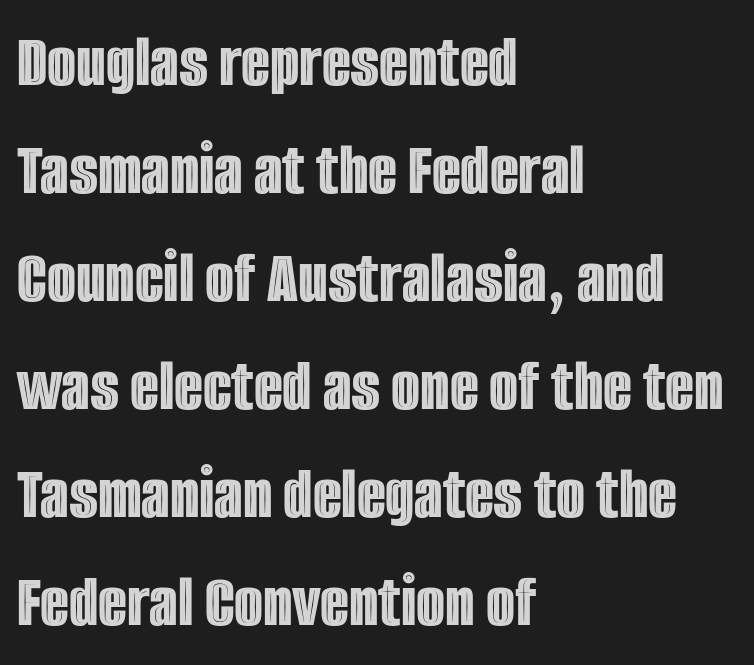
{"italic": "no", "width": "condensed", "x_height": "large", "monospaced": "no", "underline": "no", "align": "left", "line_spacing": "normal", "line_spacing_ratio": 1.44, "letter_spacing": "normal", "letter_spacing_em": 0.0, "glyph_px": 75}
